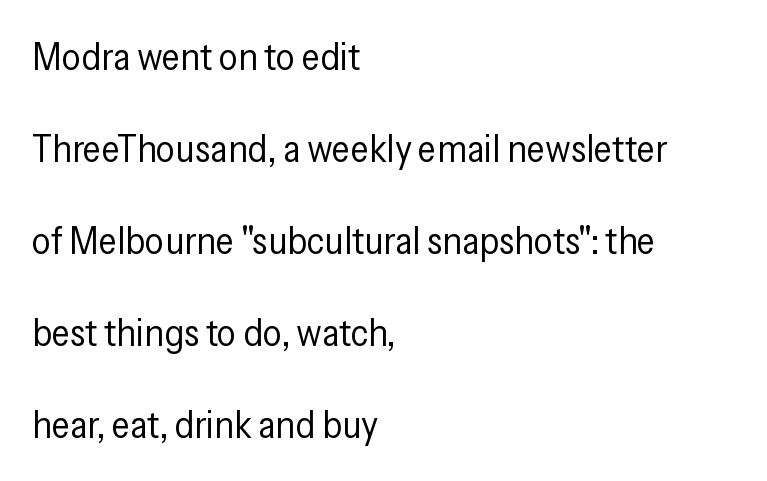
{"serif": "no", "italic": "no", "bold": "no", "weight": "regular", "width": "condensed", "stroke_contrast": "low", "x_height": "medium", "monospaced": "no", "underline": "no", "align": "left", "line_spacing": "loose", "line_spacing_ratio": 2.42, "letter_spacing": "normal", "letter_spacing_em": 0.0, "glyph_px": 38}
